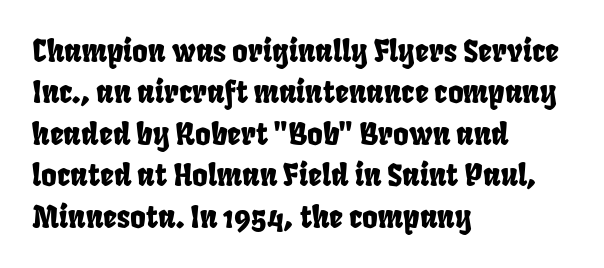
Q: Is the typeface a serif or a sans-serif typeface? A: Sans-serif.
Q: Is the text underlined? A: No.
Q: How is the paragraph aligned? A: Left-aligned.
Q: Is the spacing between letters normal or unusually wide? A: Normal.
Q: Is the spacing between lines tight, normal or loose? A: Normal.
Q: Width (condensed, normal, or wide)? A: Condensed.
Q: Stroke contrast? A: Low.
Q: x-height? A: Large.
Q: Monospaced? A: No.
